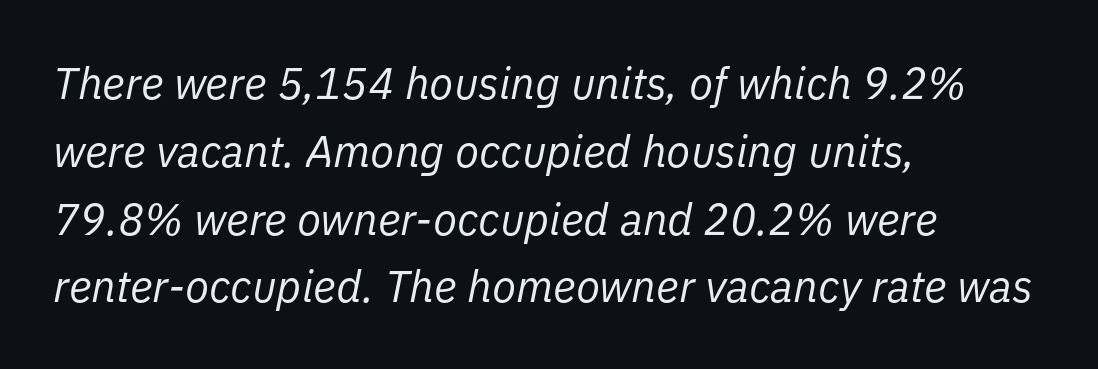
Layout note: lines flush left. It's the slanting kind of type. A typesetter would call this proportional, since set widths differ per character. Is this a heavy cut? Hardly; it is regular or lighter. Standard letterfit; no display-style spreading of the glyphs.
